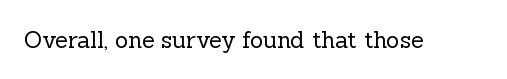
Q: Is the text bold? A: No.
Q: Is the text italic (slanted)? A: No, it is upright.
Q: Is the text underlined? A: No.
Q: Is the spacing between letters normal or unusually wide? A: Normal.
